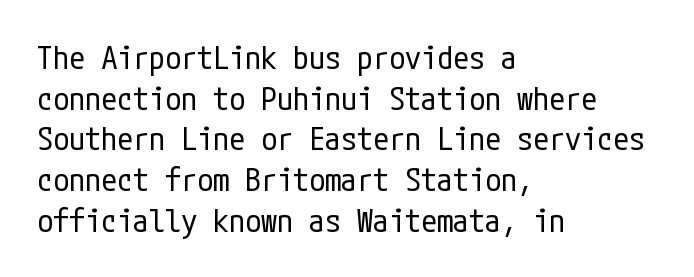
Q: Is the text bold? A: No.
Q: Is the text italic (slanted)? A: No, it is upright.
Q: Is the typeface a serif or a sans-serif typeface? A: Sans-serif.
Q: Is the text underlined? A: No.
Q: How is the paragraph aligned? A: Left-aligned.
Q: Is the spacing between letters normal or unusually wide? A: Normal.
Q: Is the spacing between lines tight, normal or loose? A: Normal.
Q: Width (condensed, normal, or wide)? A: Condensed.
Q: Stroke contrast? A: Low.
Q: x-height? A: Medium.
